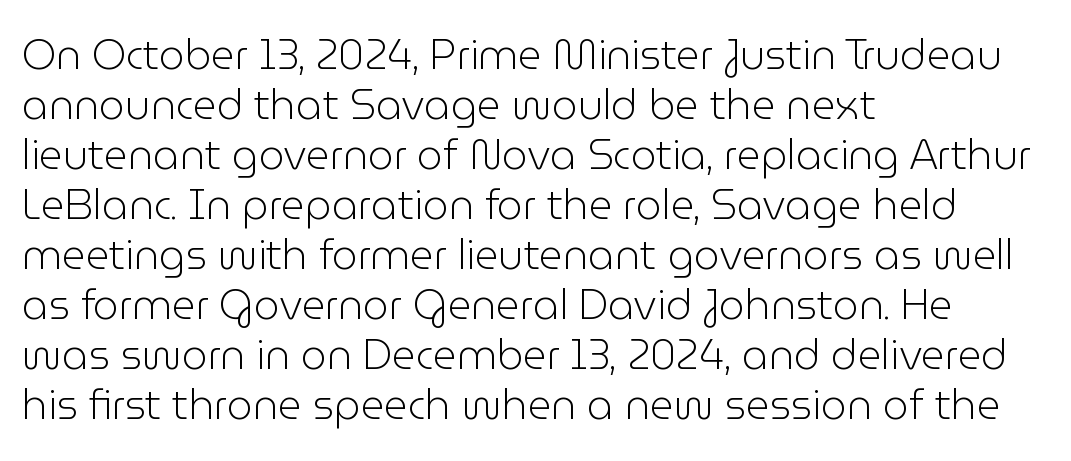
On a weight scale, this lands at 450 or below. A typesetter would call this proportional, since set widths differ per character. The letters stand straight up with perfectly vertical stems. Nothing unusual about the tracking: characters are spaced as the font intends. This rendering employs a face without finishing strokes, i.e., a sans-serif.
